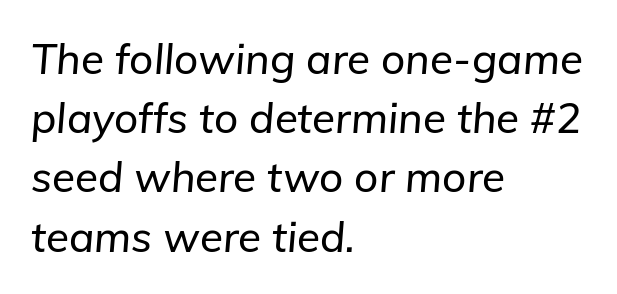
{"italic": "yes", "lean": "right", "slant_degrees": 5, "width": "normal", "stroke_contrast": "low", "x_height": "medium", "monospaced": "no", "underline": "no", "align": "left", "line_spacing": "normal", "line_spacing_ratio": 1.41, "letter_spacing": "normal", "letter_spacing_em": 0.0, "glyph_px": 42}
